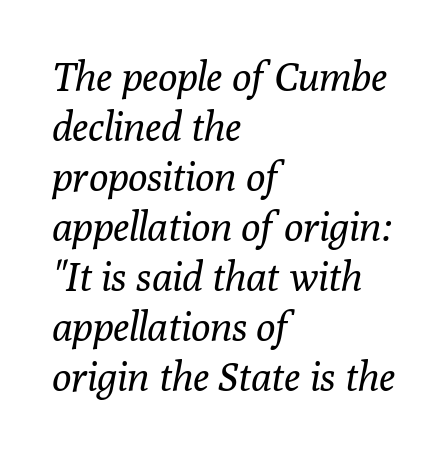
To sum up the face: it has serifs. Short and long lines alike share a common starting point at left. The tracking reads as untouched default to a designer's eye. The passage shown is not underscored anywhere. The letterforms sit at book weight or below. If you drew a line through each stem, it would be angled.
